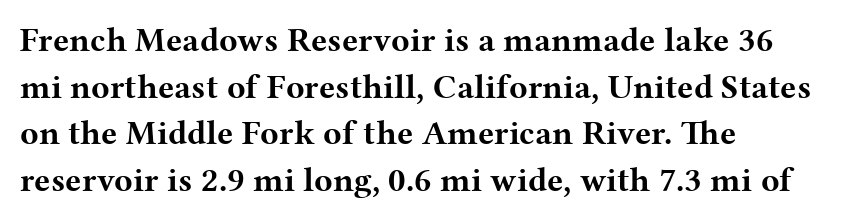
Q: Is the text bold? A: Yes.
Q: Is the text italic (slanted)? A: No, it is upright.
Q: Is the typeface a serif or a sans-serif typeface? A: Serif.
Q: Is the text underlined? A: No.
Q: How is the paragraph aligned? A: Left-aligned.
Q: Is the spacing between letters normal or unusually wide? A: Normal.
Q: Is the spacing between lines tight, normal or loose? A: Normal.
Q: Width (condensed, normal, or wide)? A: Wide.
Q: Stroke contrast? A: Medium.
Q: x-height? A: Medium.
Q: Monospaced? A: No.
